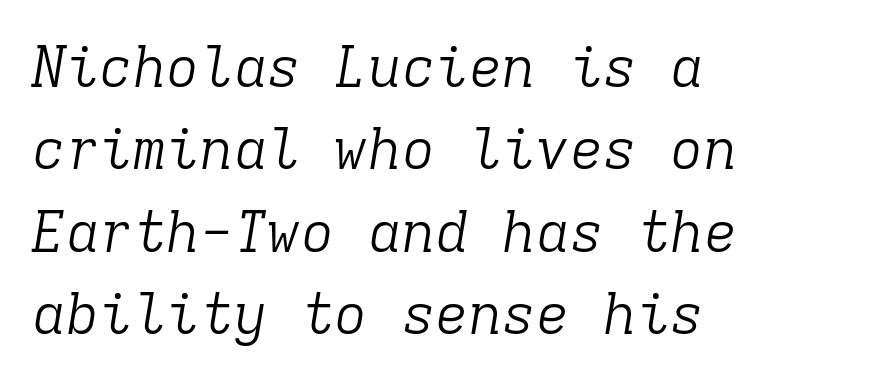
Q: Is the text bold? A: No.
Q: Is the text italic (slanted)? A: Yes, it leans right by about 9 degrees.
Q: Is the typeface a serif or a sans-serif typeface? A: Serif.
Q: Is the text underlined? A: No.
Q: How is the paragraph aligned? A: Left-aligned.
Q: Is the spacing between letters normal or unusually wide? A: Normal.
Q: Is the spacing between lines tight, normal or loose? A: Normal.
Q: Width (condensed, normal, or wide)? A: Normal.
Q: Stroke contrast? A: Low.
Q: x-height? A: Medium.
Q: Monospaced? A: Yes.
